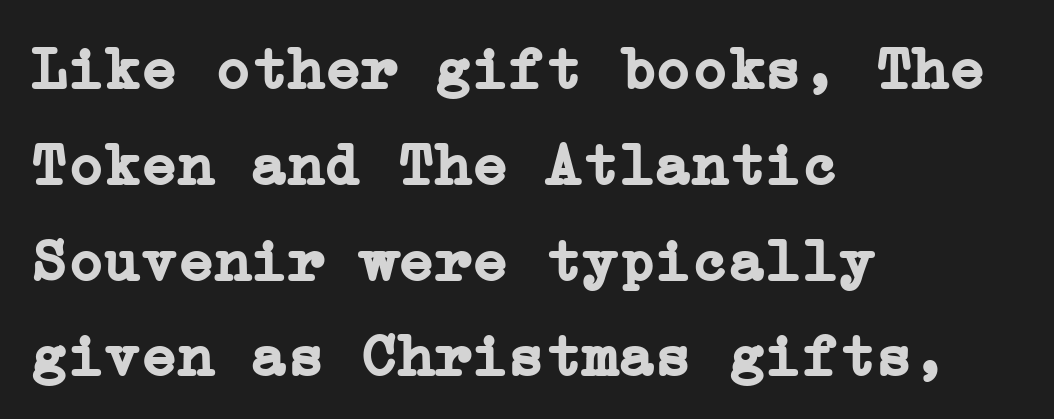
Q: Is the text bold? A: Yes.
Q: Is the text italic (slanted)? A: No, it is upright.
Q: Is the typeface a serif or a sans-serif typeface? A: Serif.
Q: Is the text underlined? A: No.
Q: How is the paragraph aligned? A: Left-aligned.
Q: Is the spacing between letters normal or unusually wide? A: Normal.
Q: Is the spacing between lines tight, normal or loose? A: Normal.
Q: Width (condensed, normal, or wide)? A: Normal.
Q: Stroke contrast? A: Low.
Q: x-height? A: Medium.
